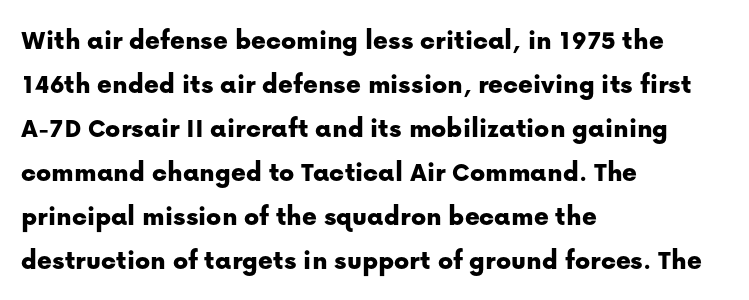
{"serif": "no", "italic": "no", "width": "normal", "stroke_contrast": "low", "x_height": "medium", "monospaced": "no", "underline": "no", "align": "left", "line_spacing": "normal", "line_spacing_ratio": 1.57, "letter_spacing": "normal", "letter_spacing_em": 0.0, "glyph_px": 28}
